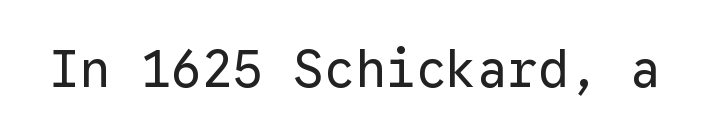
Nothing heavy about these letters — not bold at all. The foot of each line stays bare and open. What kind of face is this? One without serifs — a sans. The type sits square on the baseline with zero lean. Standard letterfit; no display-style spreading of the glyphs.
